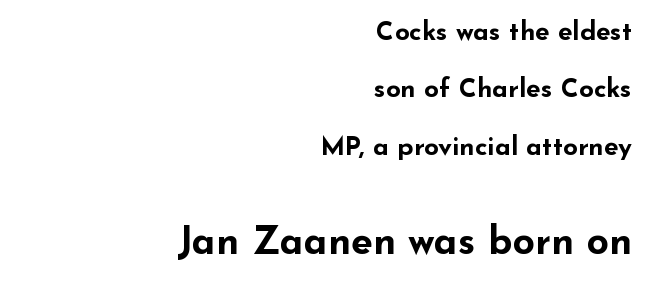
Q: Is the text bold? A: Yes.
Q: Is the text italic (slanted)? A: No, it is upright.
Q: Is the typeface a serif or a sans-serif typeface? A: Sans-serif.
Q: Is the text underlined? A: No.
Q: How is the paragraph aligned? A: Right-aligned.
Q: Is the spacing between letters normal or unusually wide? A: Normal.
Q: Is the spacing between lines tight, normal or loose? A: Loose.
Q: Which block of text is set in a larger size, the first (top) or the second (bottom)? A: The second (bottom) one.
Q: Width (condensed, normal, or wide)? A: Wide.
Q: Stroke contrast? A: Low.
Q: x-height? A: Small.
Q: Monospaced? A: No.
